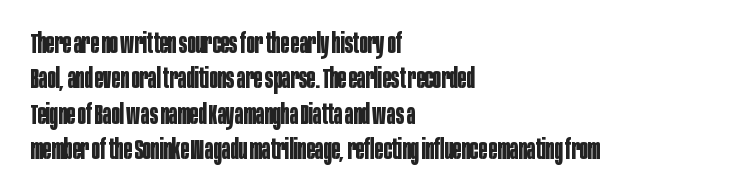
The image shows 28 px bold, condensed sans-serif type, upright; set left-aligned, normal line spacing (1.26x), normal letter spacing, not underlined; low stroke contrast and a large x-height.
